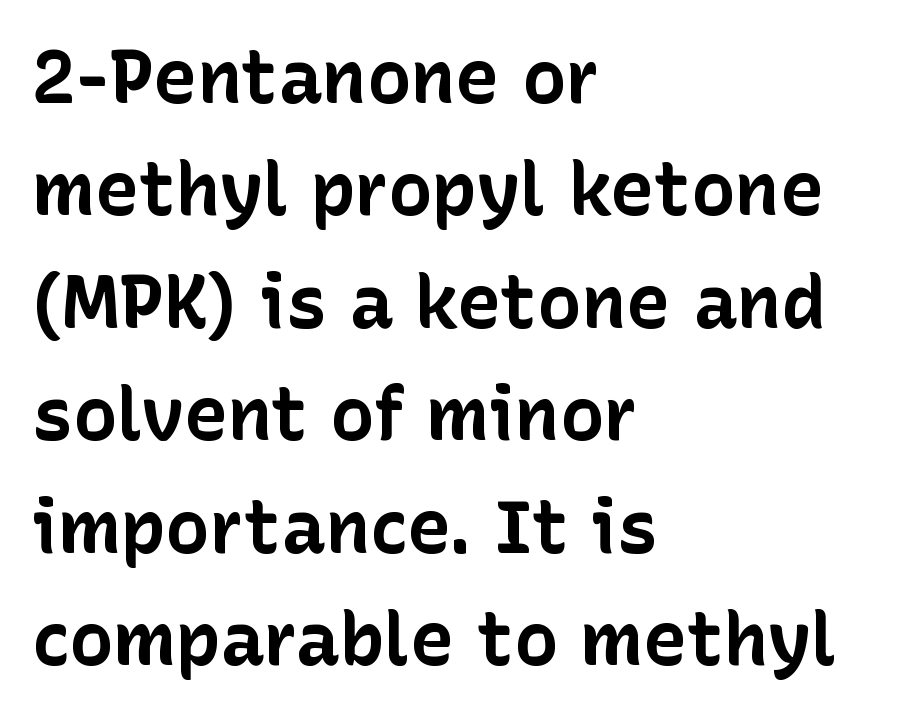
The characters look thick and weighty, a clear bold. Notice how the stems are strictly vertical — no italics here. Quick note: underline off. These lines keep a tight, regular rhythm from letter to letter. Is this a fixed-width face? No — the glyphs have proportional, varying widths.
